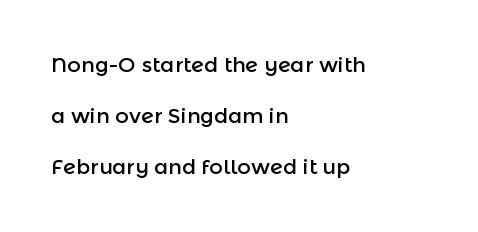
Q: Is the text italic (slanted)? A: No, it is upright.
Q: Is the text underlined? A: No.
Q: How is the paragraph aligned? A: Left-aligned.
Q: Is the spacing between letters normal or unusually wide? A: Normal.
Q: Is the spacing between lines tight, normal or loose? A: Loose.
